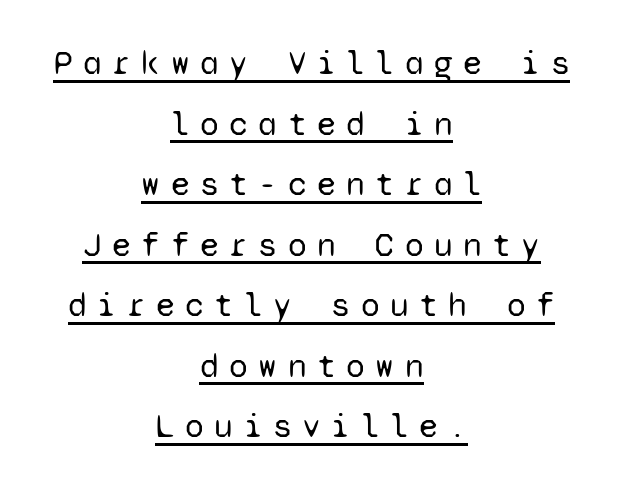
The image shows 34 px regular-weight sans-serif type, upright, monospaced; set centered, line spacing 1.78x, unusually wide letter spacing (+0.31 em), underlined; low stroke contrast and a medium x-height.
